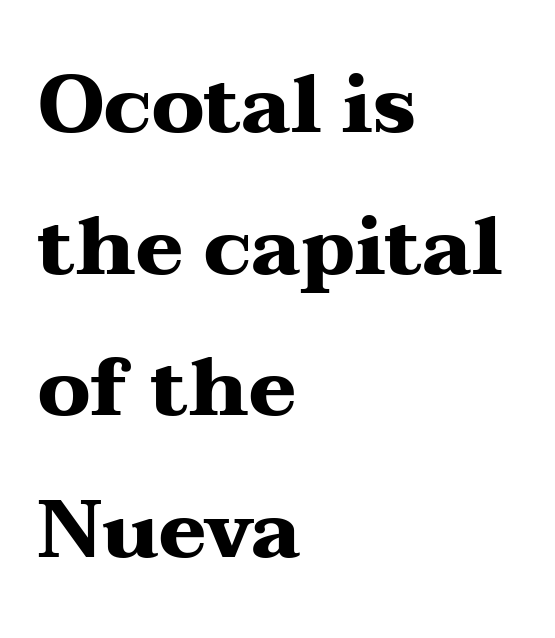
Q: Is the text bold? A: Yes.
Q: Is the text italic (slanted)? A: No, it is upright.
Q: Is the typeface a serif or a sans-serif typeface? A: Serif.
Q: Is the text underlined? A: No.
Q: How is the paragraph aligned? A: Left-aligned.
Q: Is the spacing between letters normal or unusually wide? A: Normal.
Q: Width (condensed, normal, or wide)? A: Wide.
Q: Stroke contrast? A: Medium.
Q: x-height? A: Medium.
Q: Monospaced? A: No.
